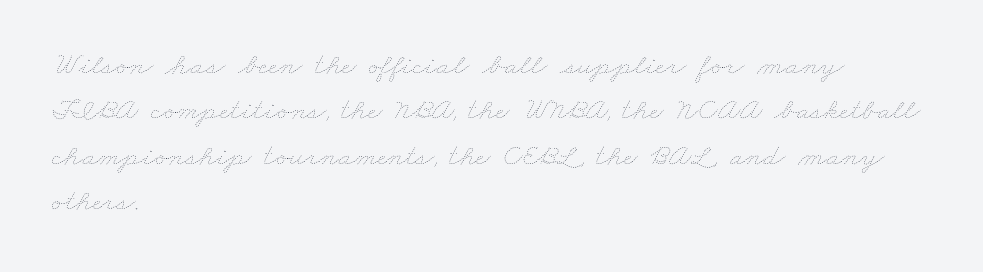
Short and long lines alike share a common starting point at left. Bare-footed words on every line. These lines sit exactly where default settings would place them. Counters stay open thanks to moderate or lighter strokes. Here the designer chose a conventional face with non-uniform glyph widths. No extra tracking has been applied to these lines.
